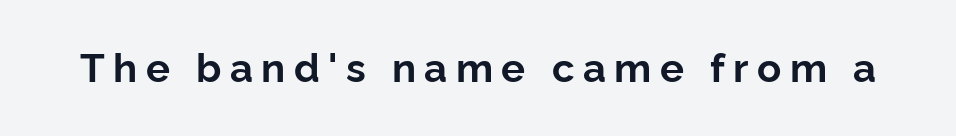
Unlike a traditional serif, this face leaves its strokes unadorned. You could only call the tracking loose — the letters float apart. Descender tails drop into unmarked territory. Style check: upright. Is this a fixed-width face? No — the glyphs have proportional, varying widths. Does the weight exceed regular? Yes, all the way to bold.
